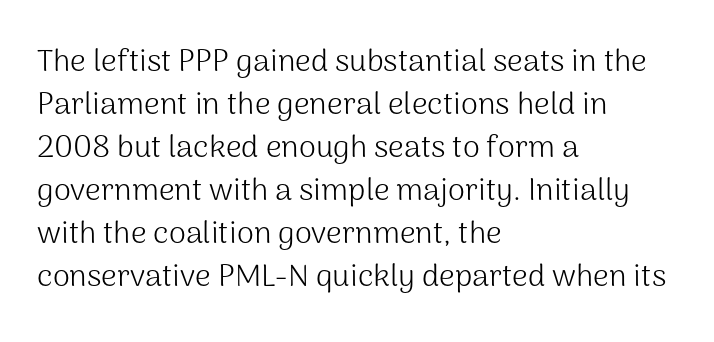
{"serif": "no", "italic": "no", "bold": "no", "weight": "light", "width": "normal", "stroke_contrast": "medium", "x_height": "medium", "monospaced": "no", "underline": "no", "align": "left", "line_spacing": "normal", "line_spacing_ratio": 1.39, "letter_spacing": "normal", "letter_spacing_em": 0.0, "glyph_px": 31}
